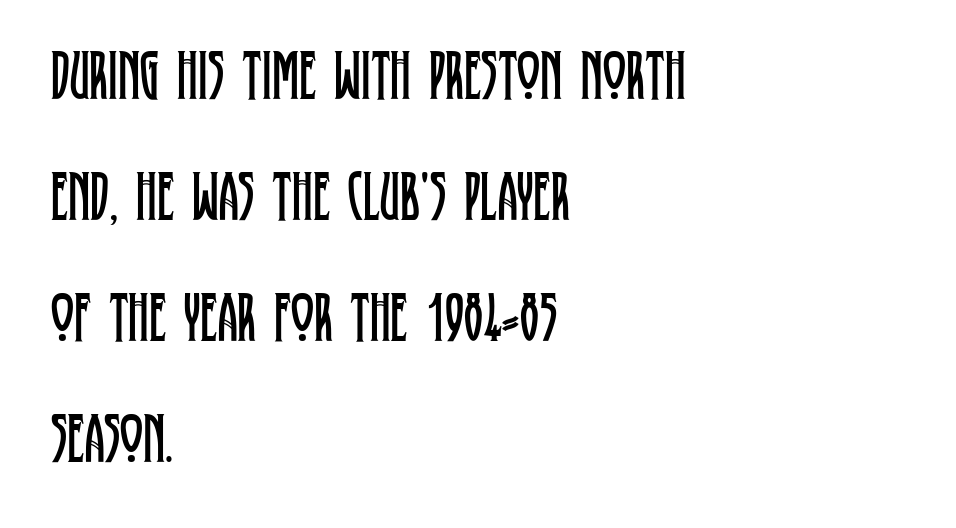
The image shows 70 px regular-weight, condensed serif type, upright; set left-aligned, line spacing 1.73x, normal letter spacing, not underlined; low stroke contrast and a large x-height.
